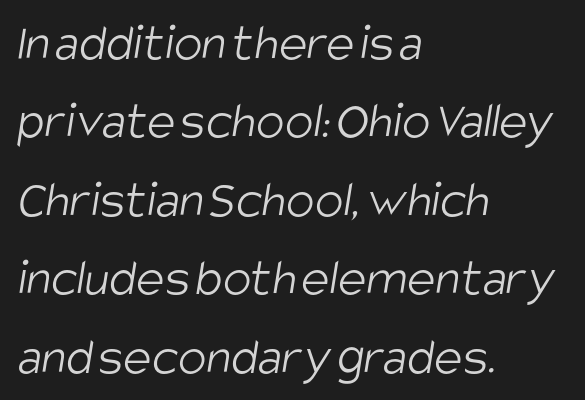
The image shows 53 px light, condensed sans-serif type; set left-aligned, normal line spacing (1.48x), normal letter spacing, not underlined; low stroke contrast and a large x-height.
